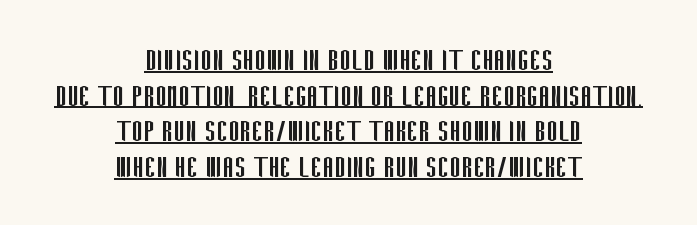
Summary of weight: not heavy and not bold. Cramped leading. The string is rendered with underlining switched on. Note the varied advance widths — an 'i' is clearly narrower than an 'm'. The lettering stays uniformly vertical, giving the passage a roman look.
